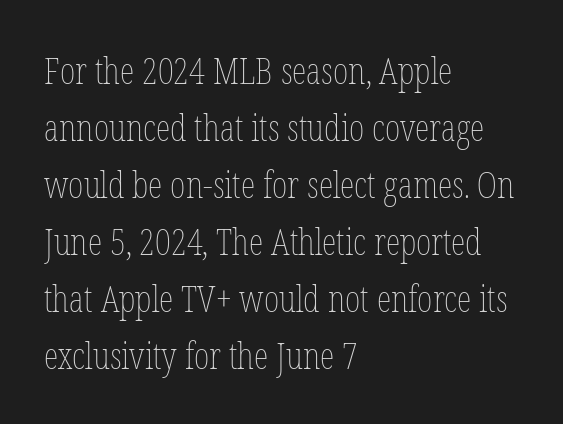
The image shows 37 px thin, condensed type, upright; set left-aligned, normal line spacing (1.54x), normal letter spacing, not underlined; low stroke contrast and a medium x-height.
